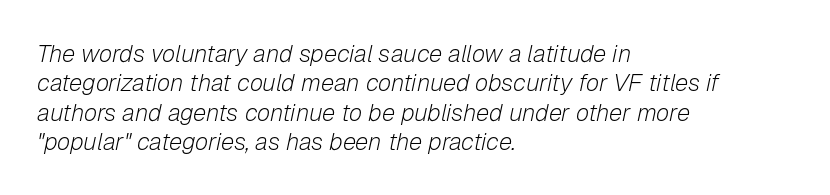
The image shows 24 px text type, italic (leaning right); set left-aligned, line spacing 1.22x, normal letter spacing, not underlined.
